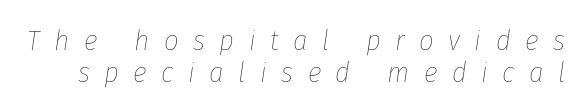
Q: Is the text bold? A: No.
Q: Is the text italic (slanted)? A: Yes, it leans right by about 8 degrees.
Q: Is the text underlined? A: No.
Q: Is the spacing between letters normal or unusually wide? A: Unusually wide.
Q: Is the spacing between lines tight, normal or loose? A: Tight.
Q: Width (condensed, normal, or wide)? A: Condensed.
Q: Stroke contrast? A: Low.
Q: x-height? A: Medium.
Q: Monospaced? A: No.
